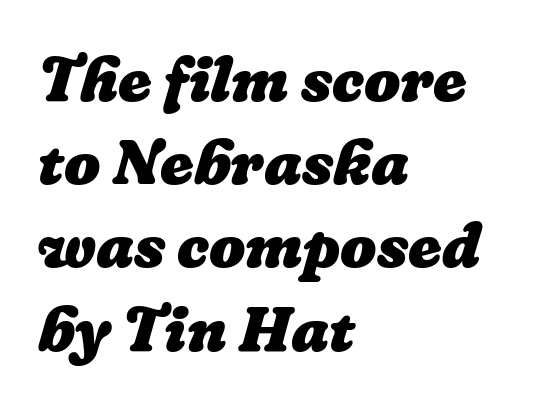
{"bold": "yes", "weight": "heavy", "width": "normal", "stroke_contrast": "low", "x_height": "medium", "monospaced": "no", "underline": "no", "align": "left", "line_spacing": "normal", "line_spacing_ratio": 1.3, "letter_spacing": "normal", "letter_spacing_em": 0.0, "glyph_px": 64}
